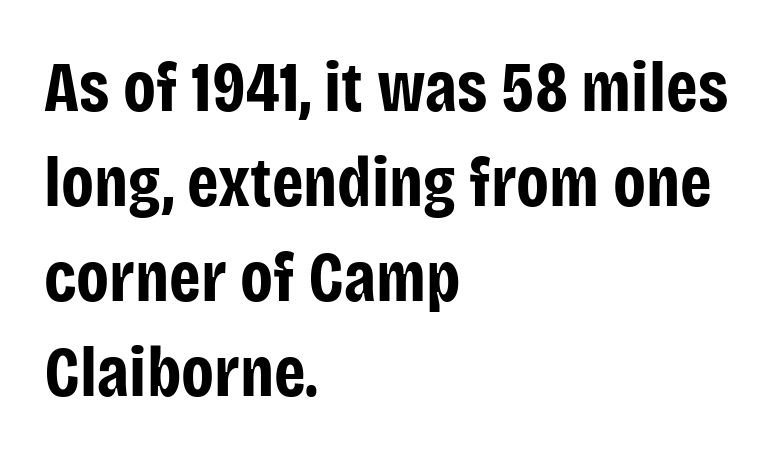
The image shows 71 px bold, condensed sans-serif type, upright; set left-aligned, normal line spacing (1.34x), normal letter spacing, not underlined; low stroke contrast and a large x-height.
